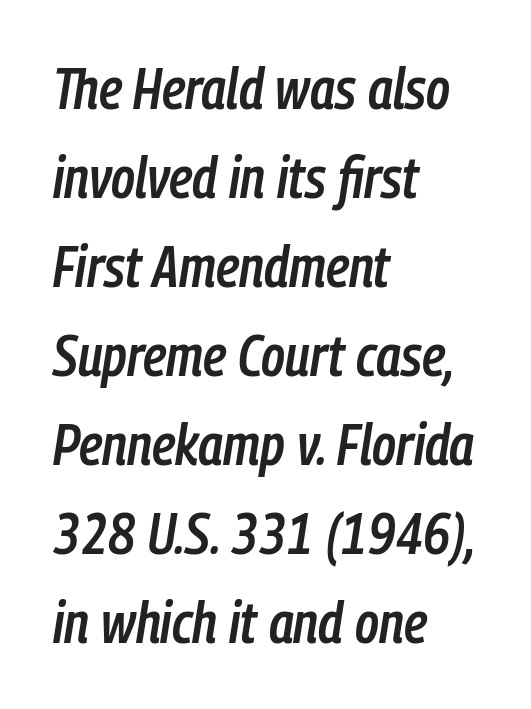
Q: Is the text bold? A: Semi-bold.
Q: Is the text italic (slanted)? A: Yes, it leans right by about 9 degrees.
Q: Is the text underlined? A: No.
Q: How is the paragraph aligned? A: Left-aligned.
Q: Is the spacing between letters normal or unusually wide? A: Normal.
Q: Is the spacing between lines tight, normal or loose? A: Normal.
Q: Width (condensed, normal, or wide)? A: Condensed.
Q: Stroke contrast? A: Low.
Q: x-height? A: Medium.
Q: Monospaced? A: No.
